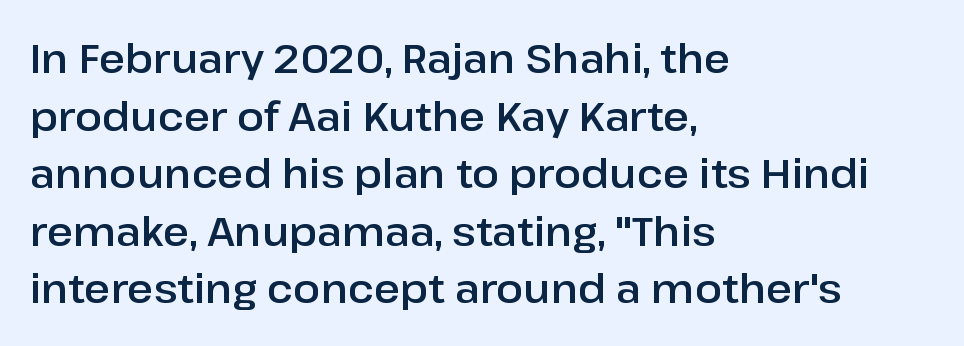
{"serif": "no", "italic": "no", "width": "normal", "stroke_contrast": "low", "x_height": "medium", "monospaced": "no", "underline": "no", "align": "left", "line_spacing": "normal", "line_spacing_ratio": 1.44, "letter_spacing": "normal", "letter_spacing_em": 0.0, "glyph_px": 40}
